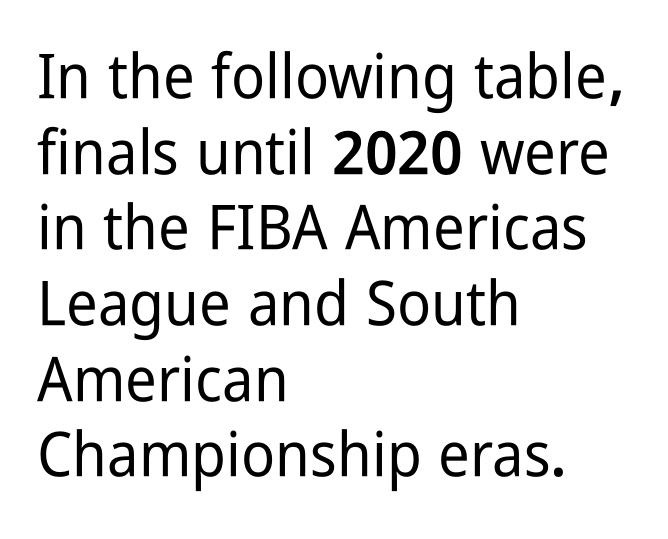
The image shows 62 px condensed sans-serif type, upright; set left-aligned, line spacing 1.22x, normal letter spacing, not underlined; low stroke contrast and a medium x-height.
